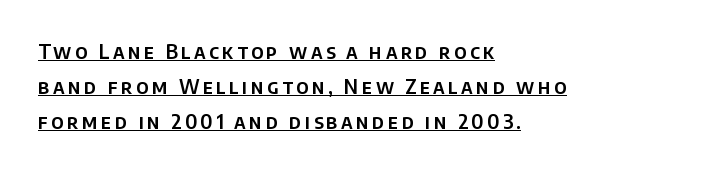
Alignment: flush left. Compared with undecorated copy, this sample adds a rule below the words. Ascenders rise straight up at ninety degrees.
